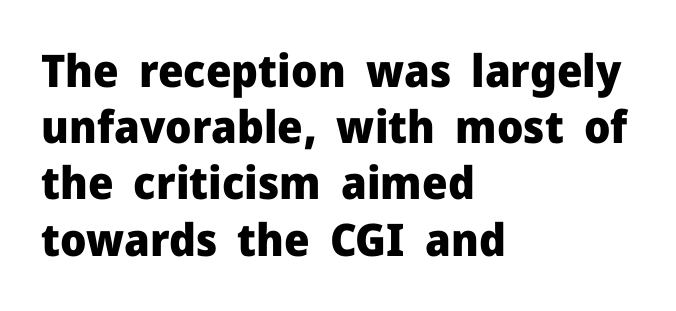
The image shows 45 px heavy sans-serif type, upright; set left-aligned, normal line spacing (1.25x), normal letter spacing, not underlined; low stroke contrast and a medium x-height.
